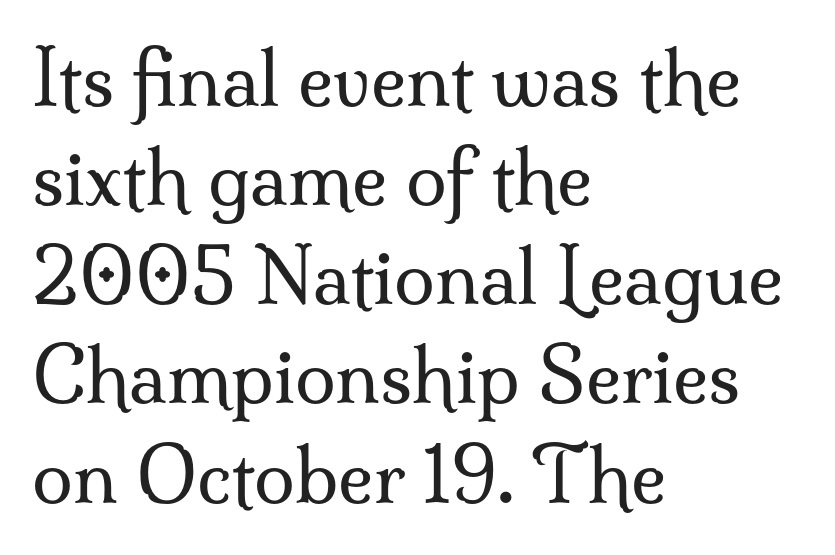
Is this a sans? No — the strokes have serifs. Ordinary non-slanted type is in use. Look at the tracking — it's just the regular setting, nothing added. The zone under the glyphs is completely vacant. Stroke mass is kept to a normal reading level or below.
